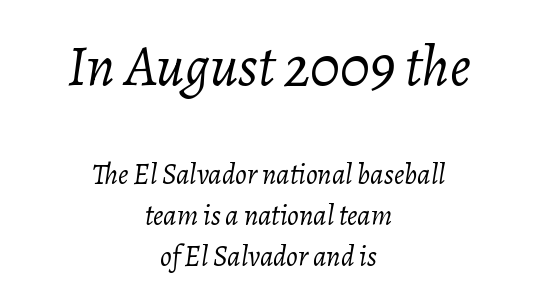
Characters follow at the spacing the type designer built in. Note the varied advance widths — an 'i' is clearly narrower than an 'm'. The upper block of text is set noticeably larger than the block beneath it. The gap between lines stays unmarked.
